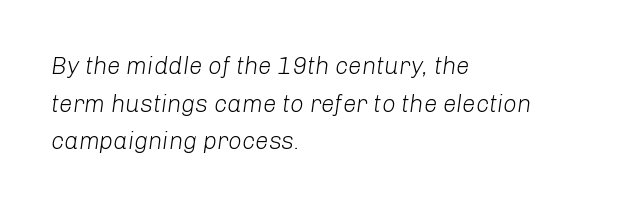
The characters are drawn with everyday or finer stroke widths. Summary of vertical rhythm: regular, with standard interline spacing. A typesetter would call this zero additional tracking. Nobody drew a line under any word here.
